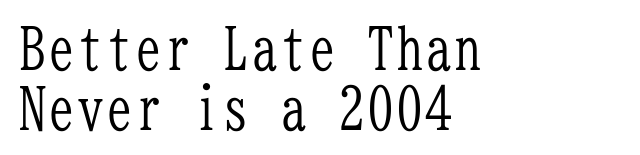
{"serif": "yes", "italic": "no", "bold": "no", "weight": "light", "width": "condensed", "stroke_contrast": "low", "x_height": "medium", "monospaced": "yes", "underline": "no", "align": "left", "line_spacing": "tight", "line_spacing_ratio": 1.03, "letter_spacing": "normal", "letter_spacing_em": 0.0, "glyph_px": 58}
